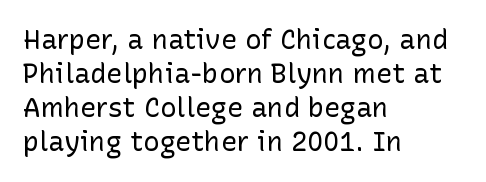
Q: Is the text bold? A: No.
Q: Is the text italic (slanted)? A: No, it is upright.
Q: Is the text underlined? A: No.
Q: How is the paragraph aligned? A: Left-aligned.
Q: Is the spacing between letters normal or unusually wide? A: Normal.
Q: Is the spacing between lines tight, normal or loose? A: Normal.
